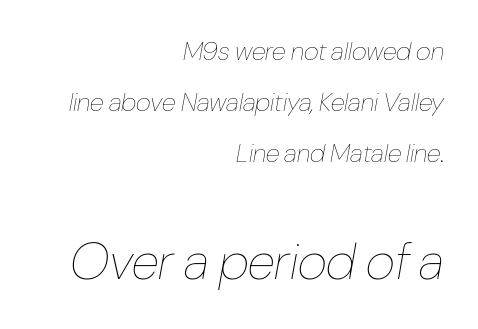
{"italic": "yes", "lean": "right", "slant_degrees": 10, "bold": "no", "weight": "thin", "width": "condensed", "stroke_contrast": "low", "x_height": "medium", "monospaced": "no", "underline": "no", "align": "right", "line_spacing": "loose", "line_spacing_ratio": 1.96, "letter_spacing": "normal", "letter_spacing_em": 0.0, "larger_block": "second", "size_ratio": 1.96, "glyph_px": 51}
